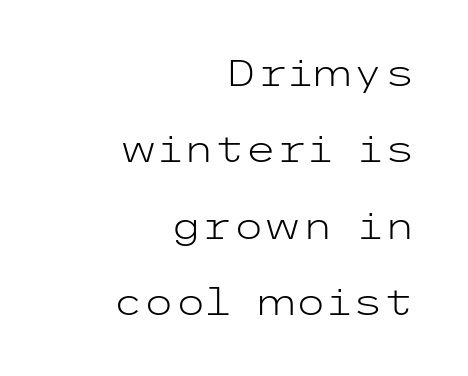
{"serif": "no", "italic": "no", "bold": "no", "weight": "light", "width": "wide", "stroke_contrast": "low", "x_height": "medium", "underline": "no", "align": "right", "line_spacing": "loose", "line_spacing_ratio": 2.12, "letter_spacing": "normal", "letter_spacing_em": 0.0, "glyph_px": 36}
